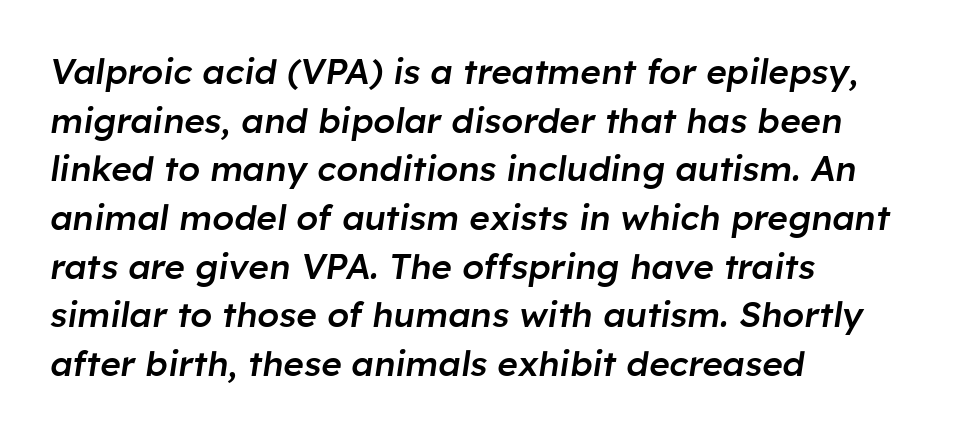
{"italic": "yes", "lean": "right", "slant_degrees": 8, "bold": "semi", "weight": "semibold", "width": "normal", "stroke_contrast": "low", "x_height": "medium", "monospaced": "no", "underline": "no", "align": "left", "line_spacing": "normal", "line_spacing_ratio": 1.39, "letter_spacing": "normal", "letter_spacing_em": 0.0, "glyph_px": 35}
